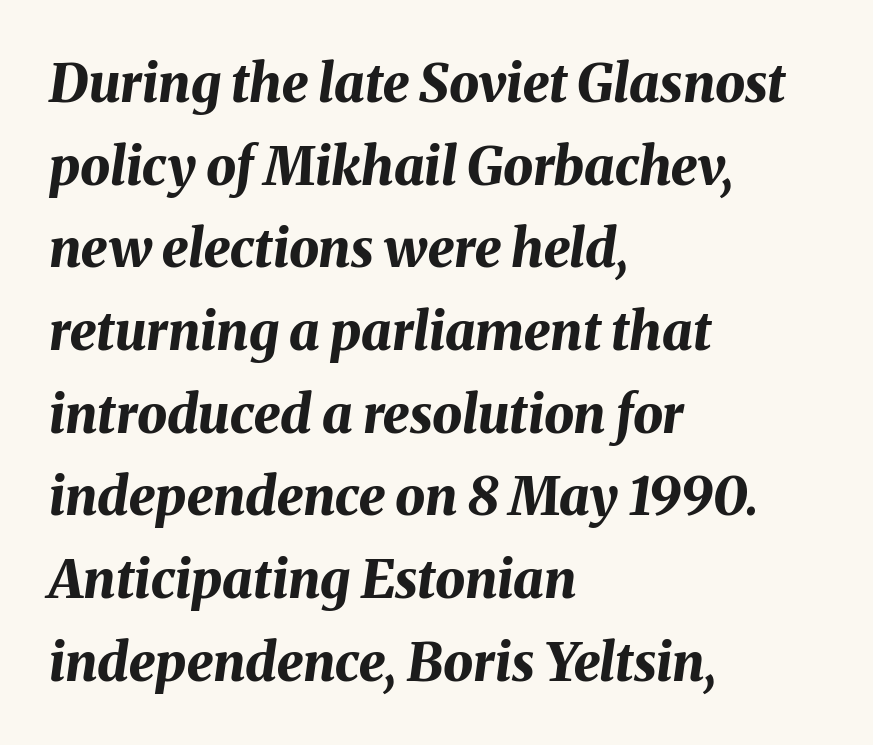
The image shows 53 px bold type, italic (leaning right); set left-aligned, normal line spacing (1.56x), normal letter spacing, not underlined; medium stroke contrast and a medium x-height.
